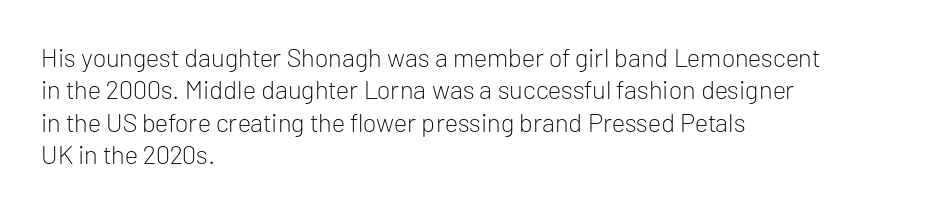
The image shows 26 px text type, upright; set left-aligned, normal line spacing (1.25x), normal letter spacing, not underlined.
